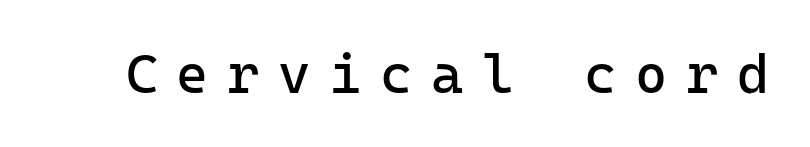
{"serif": "no", "italic": "no", "bold": "no", "weight": "regular", "width": "normal", "stroke_contrast": "low", "x_height": "medium", "underline": "no", "letter_spacing": "wide", "letter_spacing_em": 0.34, "glyph_px": 55}
